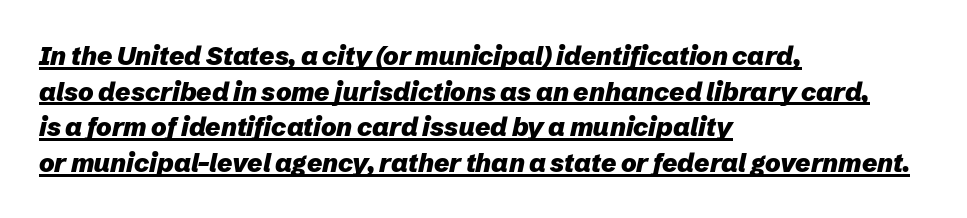
{"italic": "yes", "lean": "right", "slant_degrees": 12, "bold": "yes", "underline": "yes", "align": "left", "line_spacing": "normal", "line_spacing_ratio": 1.37, "letter_spacing": "normal", "letter_spacing_em": 0.0, "glyph_px": 26}
